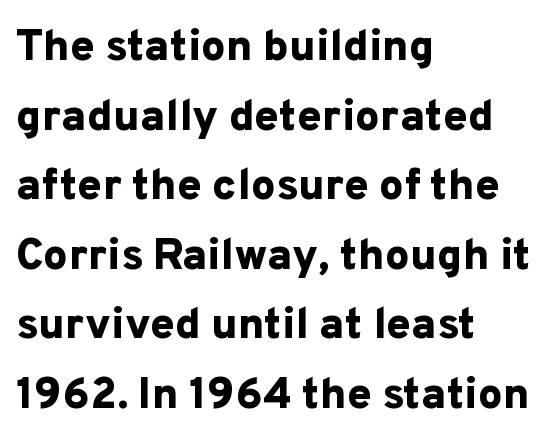
The image shows 44 px bold sans-serif type, upright; set left-aligned, normal line spacing (1.58x), normal letter spacing, not underlined; low stroke contrast and a medium x-height.
